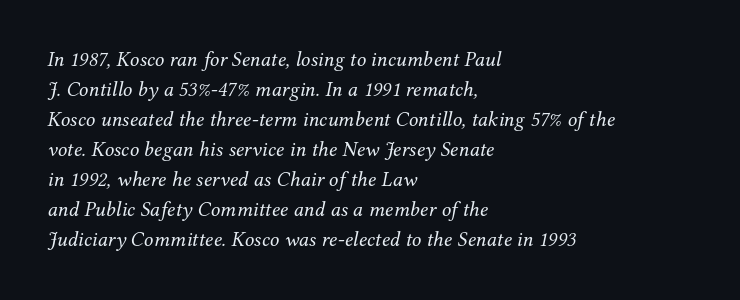
Q: Is the text bold? A: No.
Q: Is the text italic (slanted)? A: Yes, it leans right by about 12 degrees.
Q: Is the text underlined? A: No.
Q: How is the paragraph aligned? A: Left-aligned.
Q: Is the spacing between letters normal or unusually wide? A: Normal.
Q: Is the spacing between lines tight, normal or loose? A: Normal.
